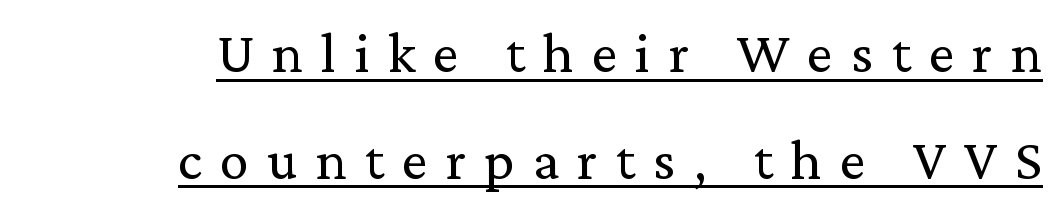
{"serif": "yes", "italic": "no", "bold": "no", "weight": "regular", "width": "normal", "stroke_contrast": "medium", "x_height": "medium", "monospaced": "no", "underline": "yes", "align": "right", "line_spacing_ratio": 1.84, "letter_spacing": "wide", "letter_spacing_em": 0.31, "glyph_px": 58}
